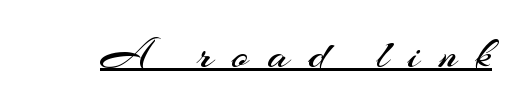
Q: Is the text bold? A: No.
Q: Is the text italic (slanted)? A: Yes.
Q: Is the typeface a serif or a sans-serif typeface? A: Sans-serif.
Q: Is the text underlined? A: Yes.
Q: Is the spacing between letters normal or unusually wide? A: Unusually wide.
Q: Width (condensed, normal, or wide)? A: Normal.
Q: Stroke contrast? A: Medium.
Q: x-height? A: Small.
Q: Monospaced? A: No.
